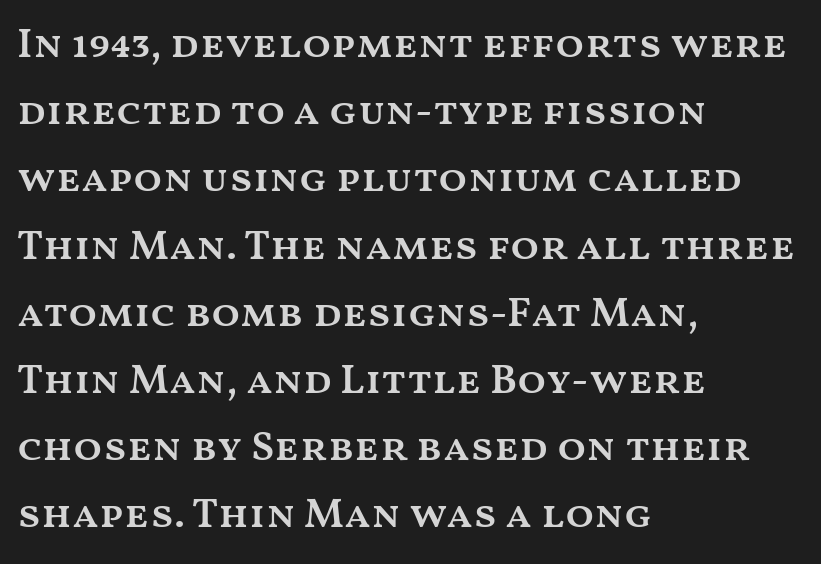
The image shows 42 px semibold, wide type, upright; set left-aligned, normal line spacing (1.6x), normal letter spacing, not underlined; medium stroke contrast and a medium x-height.
